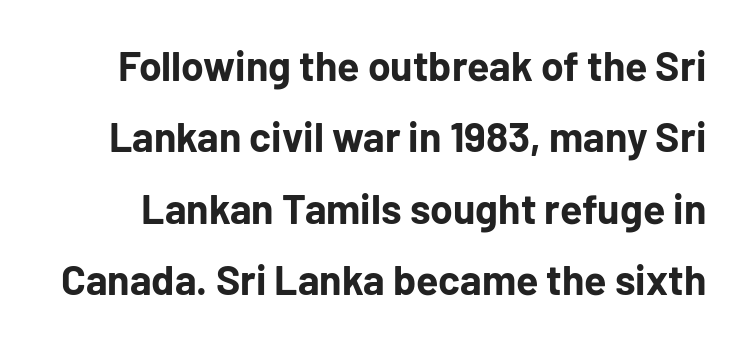
This sample has the flowing, uneven cadence of proportional lettering. The gaps between neighbouring characters are ordinary and unremarkable. Grotesque or geometric, the face here clearly has no serifs. Is the type bold? Yes — the strokes are clearly thick and heavy. The axis of the letterforms is exactly vertical. Just letters on the line, the space beneath them empty.
